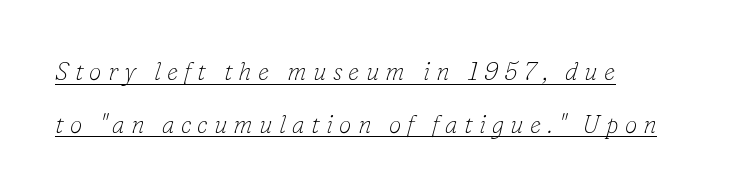
The image shows 25 px text type, italic (leaning right); set left-aligned, loose line spacing (2.11x), unusually wide letter spacing (+0.25 em), underlined.
